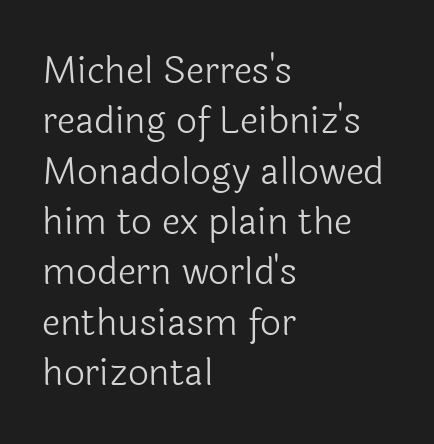
The image shows 37 px light sans-serif type, upright; set left-aligned, normal line spacing (1.36x), normal letter spacing, not underlined; a medium x-height.
